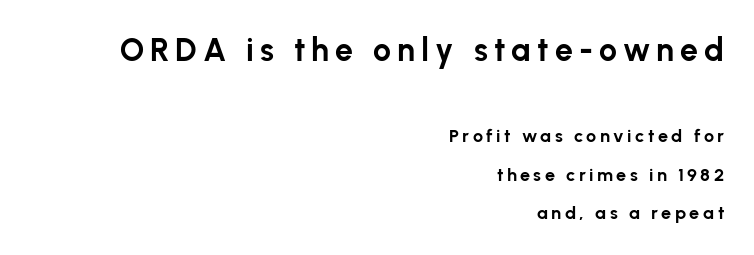
{"serif": "no", "italic": "no", "bold": "yes", "weight": "bold", "width": "normal", "stroke_contrast": "low", "x_height": "medium", "monospaced": "no", "underline": "no", "align": "right", "line_spacing": "loose", "line_spacing_ratio": 2.14, "larger_block": "first", "size_ratio": 1.78, "glyph_px": 32}
